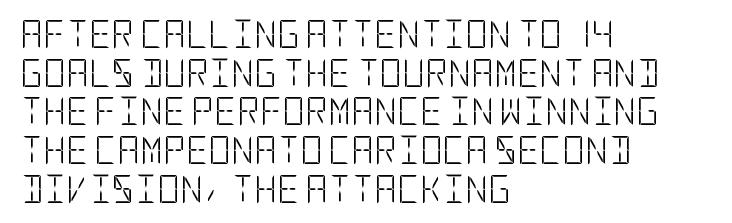
The line texture is even and compact thanks to regular tracking. Quick note: not italic, upright. Note: no serifs on the glyphs. Unbolded letterforms with no extra heft. The rendering uses a moderate line-height, typical for paragraphs.
